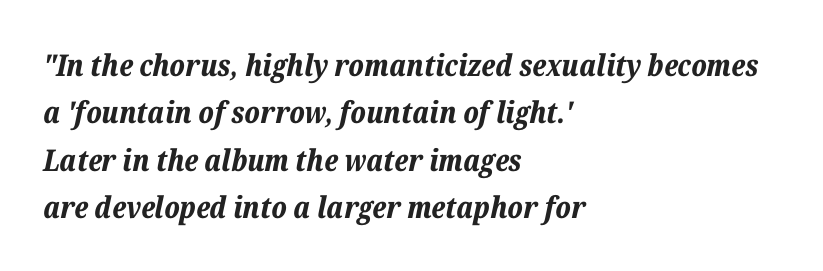
The glyphs have the mass of a bold cut. The type is set solid horizontally, with unmodified tracking. Spacing verdict: proportional, widths tailored to each character. Each new line begins a customary step beneath the previous one. Nobody drew a line under any word here.
